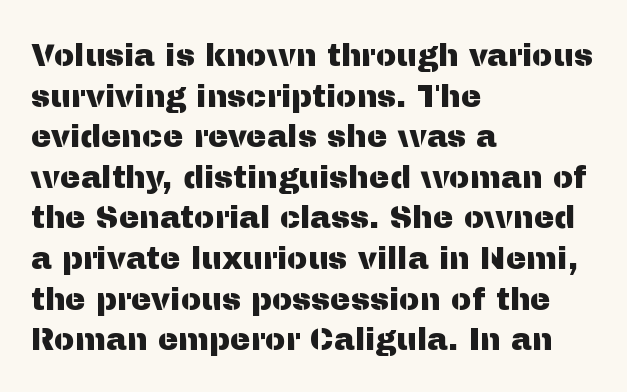
The image shows 31 px sans-serif type, upright; set left-aligned, normal line spacing (1.31x), normal letter spacing, not underlined; medium stroke contrast and a medium x-height.
